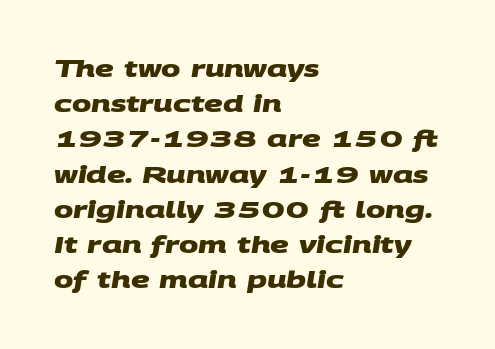
Q: Is the text bold? A: Yes.
Q: Is the text underlined? A: No.
Q: How is the paragraph aligned? A: Left-aligned.
Q: Is the spacing between letters normal or unusually wide? A: Normal.
Q: Is the spacing between lines tight, normal or loose? A: Normal.
